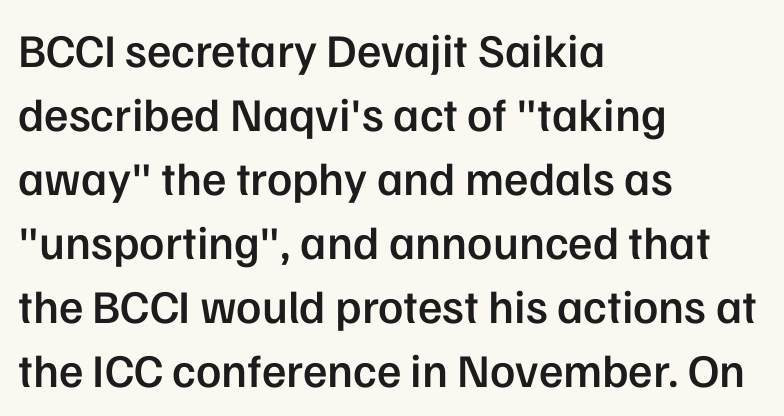
The face used here is proportionally spaced, like ordinary book or web type. The paragraph shown leans on its left margin. Notice how the stems are strictly vertical — no italics here. Has an underline been added? It has not. Stroke thickness is moderately raised; the sample reads as semibold.
